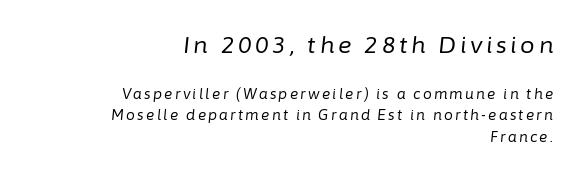
{"italic": "yes", "lean": "right", "slant_degrees": 6, "bold": "no", "underline": "no", "align": "right", "line_spacing": "normal", "line_spacing_ratio": 1.54, "larger_block": "first", "size_ratio": 1.64, "glyph_px": 23}
